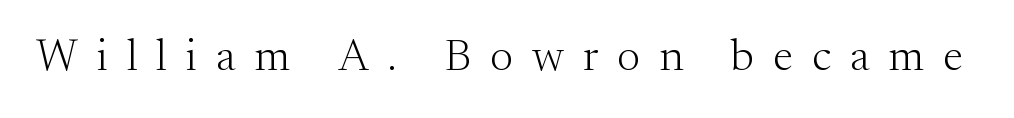
Q: Is the text bold? A: No.
Q: Is the text italic (slanted)? A: No, it is upright.
Q: Is the typeface a serif or a sans-serif typeface? A: Serif.
Q: Is the text underlined? A: No.
Q: Is the spacing between letters normal or unusually wide? A: Unusually wide.
Q: Width (condensed, normal, or wide)? A: Normal.
Q: Stroke contrast? A: Medium.
Q: x-height? A: Small.
Q: Monospaced? A: No.
